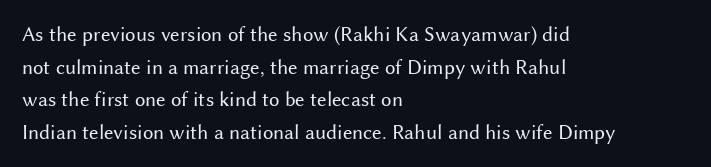
{"italic": "no", "bold": "no", "underline": "no", "align": "left", "line_spacing": "normal", "line_spacing_ratio": 1.55, "letter_spacing": "normal", "letter_spacing_em": 0.0, "glyph_px": 21}
